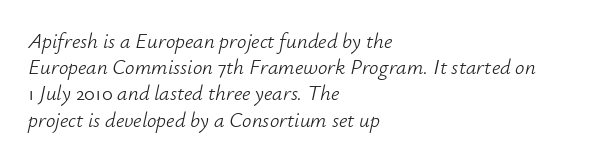
Q: Is the text bold? A: No.
Q: Is the text italic (slanted)? A: Yes, it leans right by about 12 degrees.
Q: Is the text underlined? A: No.
Q: How is the paragraph aligned? A: Left-aligned.
Q: Is the spacing between letters normal or unusually wide? A: Normal.
Q: Is the spacing between lines tight, normal or loose? A: Normal.
